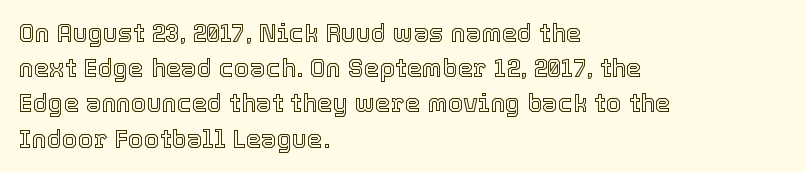
{"italic": "no", "underline": "no", "align": "left", "line_spacing": "normal", "line_spacing_ratio": 1.41, "letter_spacing": "normal", "letter_spacing_em": 0.0, "glyph_px": 25}
